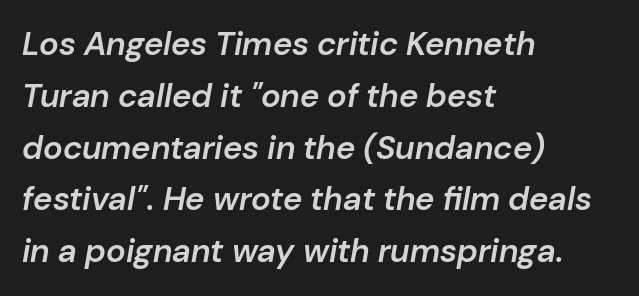
{"italic": "yes", "lean": "right", "slant_degrees": 10, "bold": "semi", "weight": "semibold", "width": "normal", "stroke_contrast": "low", "x_height": "medium", "monospaced": "no", "underline": "no", "align": "left", "line_spacing": "normal", "line_spacing_ratio": 1.57, "letter_spacing": "normal", "letter_spacing_em": 0.0, "glyph_px": 33}
